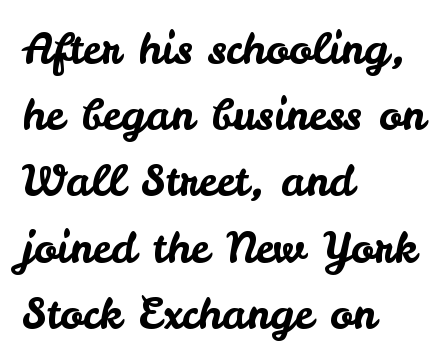
Short note: letters normally spaced. Descenders are the only things crossing below the line. All the whitespace from short lines collects on the right. The rendering shows plain stroke endings on the letterforms — a sans-serif design.
